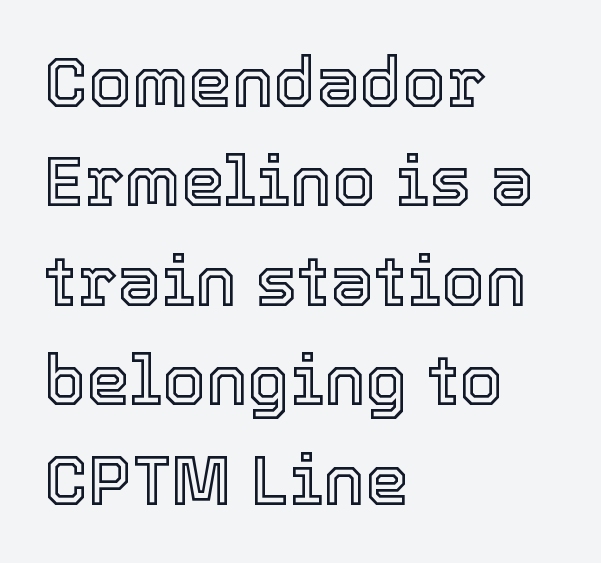
The image shows 70 px text type, upright; set left-aligned, normal line spacing (1.42x), normal letter spacing, not underlined; a medium x-height.
